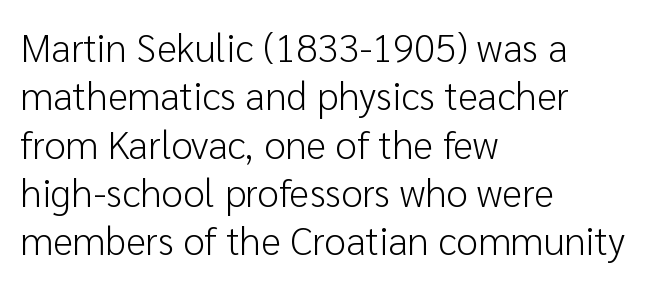
The image shows 39 px light sans-serif type, upright; set left-aligned, line spacing 1.24x, normal letter spacing, not underlined; low stroke contrast and a medium x-height.
